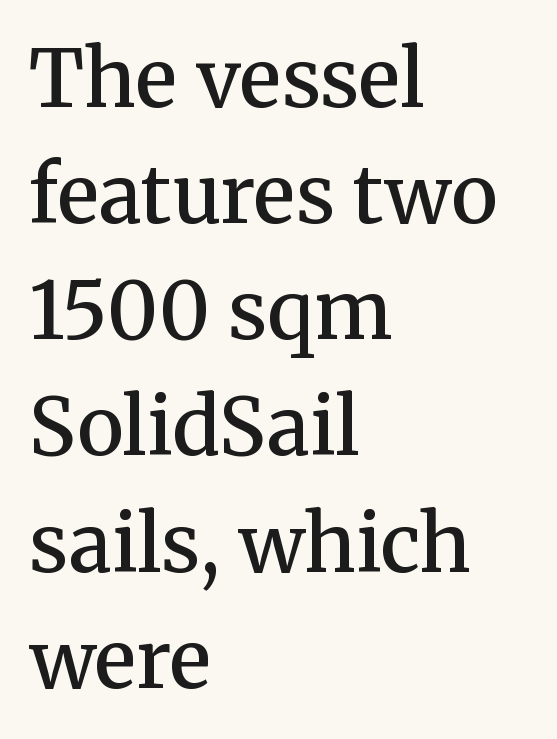
{"serif": "yes", "italic": "no", "bold": "semi", "weight": "semibold", "width": "normal", "stroke_contrast": "medium", "x_height": "medium", "monospaced": "no", "underline": "no", "align": "left", "line_spacing": "normal", "line_spacing_ratio": 1.47, "letter_spacing": "normal", "letter_spacing_em": 0.0, "glyph_px": 79}
